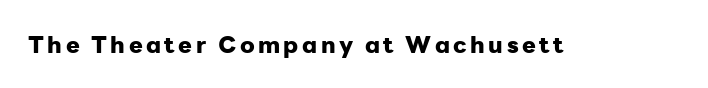
{"italic": "no", "bold": "yes", "underline": "no", "glyph_px": 23}
